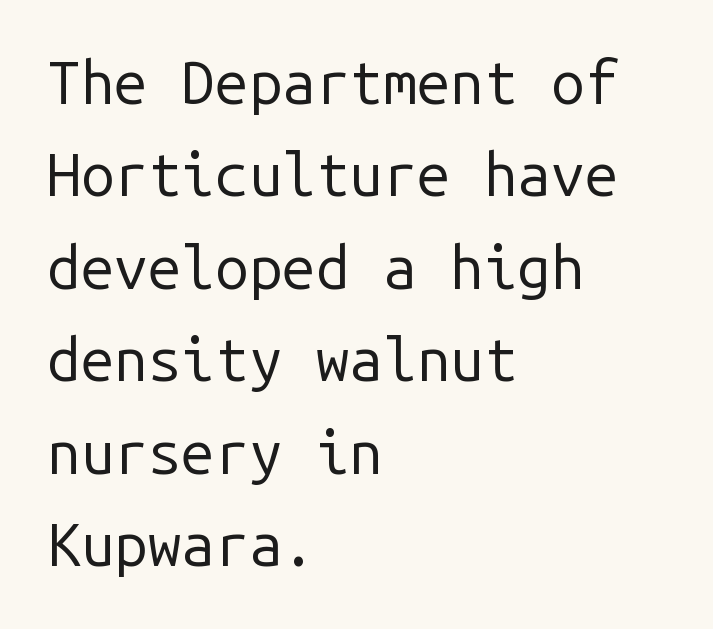
{"serif": "no", "italic": "no", "bold": "no", "weight": "regular", "width": "normal", "stroke_contrast": "low", "x_height": "medium", "monospaced": "yes", "underline": "no", "align": "left", "line_spacing": "normal", "line_spacing_ratio": 1.54, "letter_spacing": "normal", "letter_spacing_em": 0.0, "glyph_px": 60}
